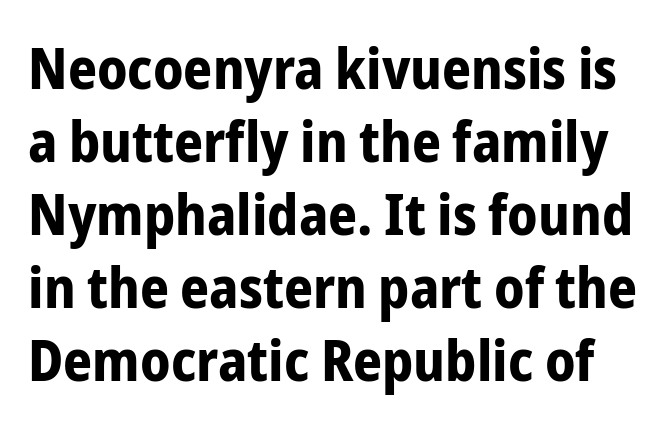
Q: Is the text bold? A: Yes.
Q: Is the text italic (slanted)? A: No, it is upright.
Q: Is the typeface a serif or a sans-serif typeface? A: Sans-serif.
Q: Is the text underlined? A: No.
Q: Is the spacing between letters normal or unusually wide? A: Normal.
Q: Is the spacing between lines tight, normal or loose? A: Normal.
Q: Width (condensed, normal, or wide)? A: Condensed.
Q: Stroke contrast? A: Low.
Q: x-height? A: Medium.
Q: Monospaced? A: No.
